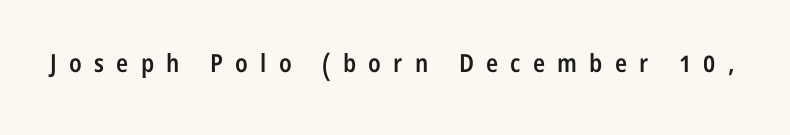
Q: Is the text bold? A: Semi-bold.
Q: Is the text italic (slanted)? A: No, it is upright.
Q: Is the text underlined? A: No.
Q: Is the spacing between letters normal or unusually wide? A: Unusually wide.
